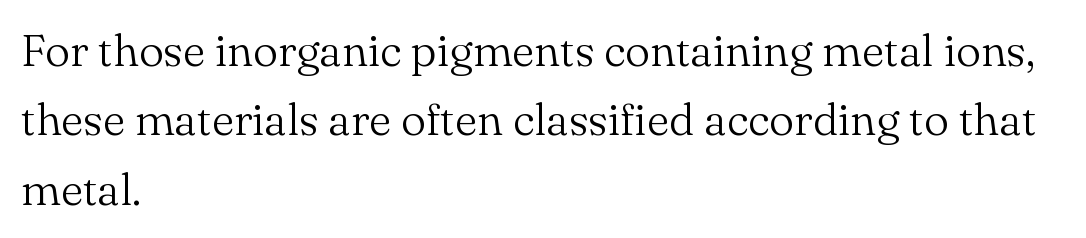
{"serif": "yes", "italic": "no", "bold": "no", "weight": "light", "width": "normal", "stroke_contrast": "medium", "x_height": "small", "monospaced": "no", "underline": "no", "align": "left", "line_spacing": "normal", "line_spacing_ratio": 1.54, "letter_spacing": "normal", "letter_spacing_em": 0.0, "glyph_px": 45}
